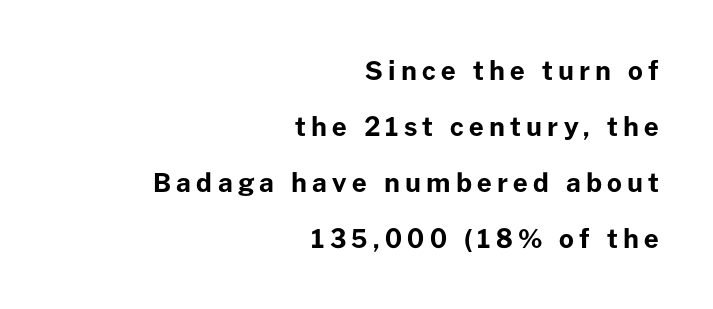
Q: Is the text bold? A: Yes.
Q: Is the text italic (slanted)? A: No, it is upright.
Q: Is the text underlined? A: No.
Q: How is the paragraph aligned? A: Right-aligned.
Q: Is the spacing between letters normal or unusually wide? A: Unusually wide.
Q: Is the spacing between lines tight, normal or loose? A: Loose.
